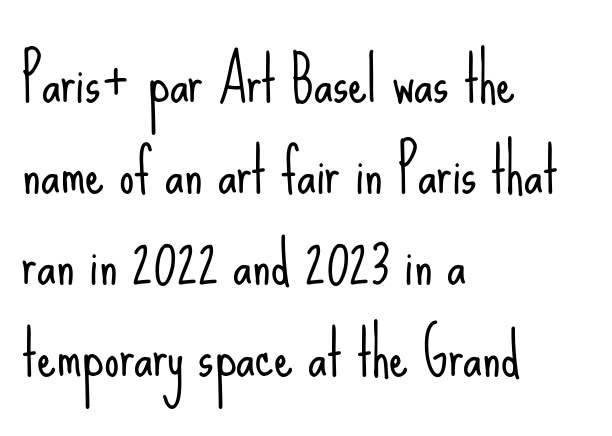
Q: Is the text bold? A: No.
Q: Is the text italic (slanted)? A: No, it is upright.
Q: Is the typeface a serif or a sans-serif typeface? A: Sans-serif.
Q: Is the text underlined? A: No.
Q: How is the paragraph aligned? A: Left-aligned.
Q: Is the spacing between letters normal or unusually wide? A: Normal.
Q: Is the spacing between lines tight, normal or loose? A: Normal.
Q: Width (condensed, normal, or wide)? A: Condensed.
Q: Stroke contrast? A: Low.
Q: x-height? A: Small.
Q: Monospaced? A: No.
